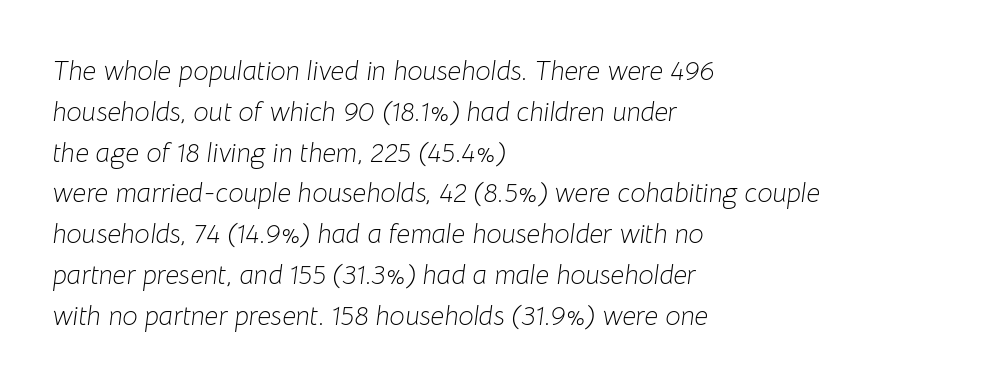
{"italic": "yes", "lean": "right", "slant_degrees": 8, "bold": "no", "underline": "no", "align": "left", "line_spacing": "normal", "line_spacing_ratio": 1.51, "letter_spacing": "normal", "letter_spacing_em": 0.0, "glyph_px": 27}
